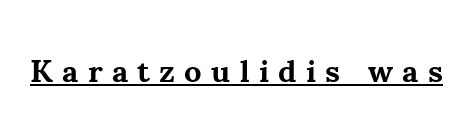
Q: Is the text bold? A: Yes.
Q: Is the text italic (slanted)? A: No, it is upright.
Q: Is the typeface a serif or a sans-serif typeface? A: Serif.
Q: Is the text underlined? A: Yes.
Q: Is the spacing between letters normal or unusually wide? A: Unusually wide.
Q: Width (condensed, normal, or wide)? A: Normal.
Q: Stroke contrast? A: Medium.
Q: x-height? A: Small.
Q: Monospaced? A: No.
